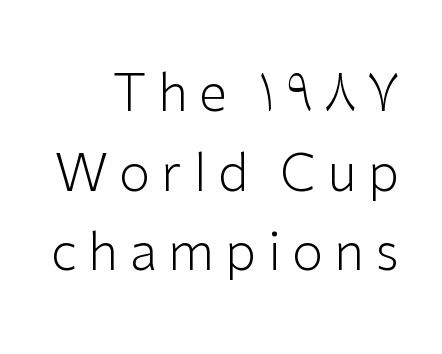
The strokes are not fattened; the text isn't bold. Rows of type keep a routine distance in the vertical direction. The face used here is proportionally spaced, like ordinary book or web type. Just letters on the line, the space beneath them empty. No feet cap the strokes, marking this as sans-serif type.
